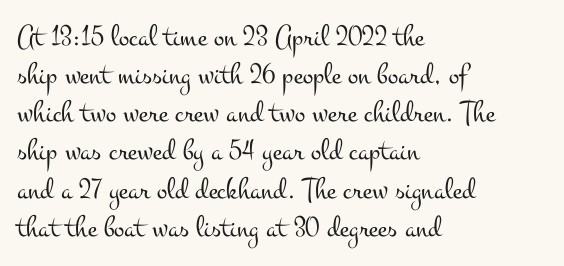
This reads as an unemphasized weight, regular at the heaviest. The passage shown is not underscored anywhere. I'd call this a serif setting — the letters wear small feet. The line texture is even and compact thanks to regular tracking. Is this a fixed-width face? No — the glyphs have proportional, varying widths.
